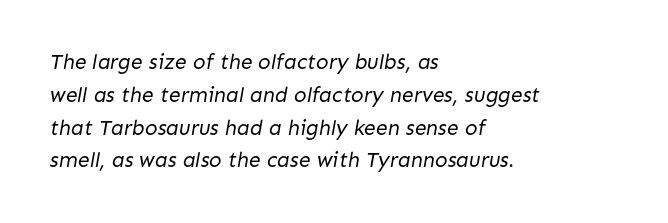
Quick note: underline off. Spacing between characters is what you'd get straight out of the box. Casual observation: everything's shoved over to the left. What's the leading like? Ordinary, nothing unusual. Stroke mass is kept to a normal reading level or below.
